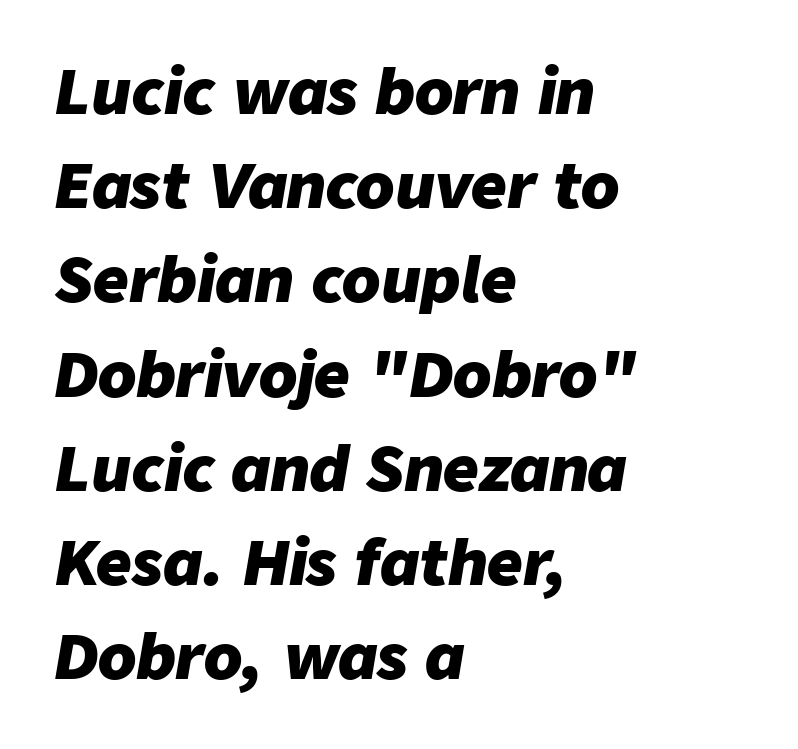
Q: Is the text bold? A: Yes.
Q: Is the text italic (slanted)? A: Yes, it leans right by about 9 degrees.
Q: Is the text underlined? A: No.
Q: How is the paragraph aligned? A: Left-aligned.
Q: Is the spacing between letters normal or unusually wide? A: Normal.
Q: Is the spacing between lines tight, normal or loose? A: Normal.
Q: Width (condensed, normal, or wide)? A: Normal.
Q: Stroke contrast? A: Low.
Q: x-height? A: Medium.
Q: Monospaced? A: No.
